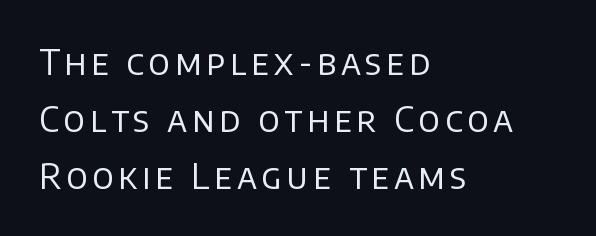
The image shows 34 px regular-weight sans-serif type, upright; set left-aligned, normal line spacing (1.67x), not underlined; low stroke contrast and a large x-height.
